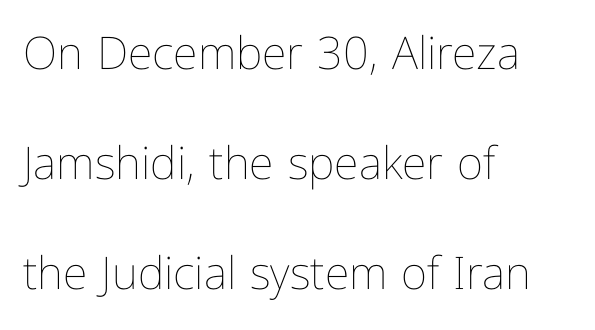
The image shows 45 px thin, condensed type, upright; set left-aligned, loose line spacing (2.45x), normal letter spacing, not underlined; low stroke contrast and a medium x-height.
